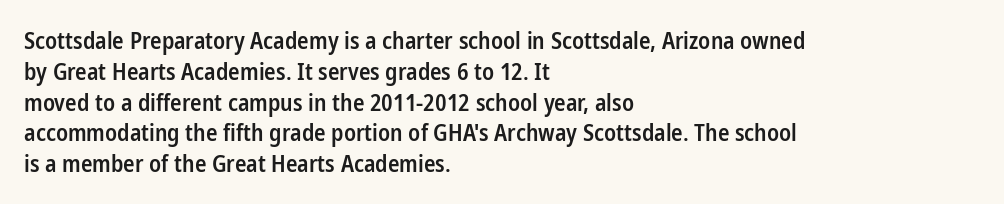
Whoever set this chose a conventional vertical rhythm. There is no visible air inserted between adjacent glyphs. Where is the straight margin? On the left. Type without underlining. The specimen reads as upright at a glance. The typesetting leans somewhat heavy: a semibold.
